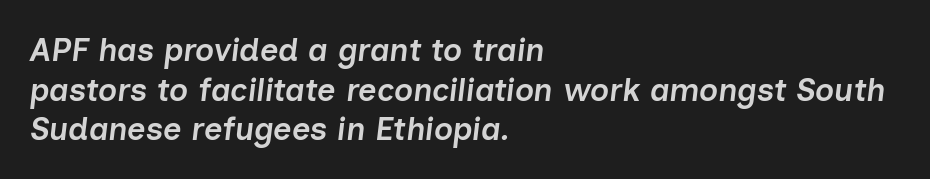
Letter spacing: default. This rendering features lettering with no underline. Proportional: the letters do not fall into vertical columns. Notice how the stems are inclined rather than vertical — that's the hallmark of italics. Reading down the block, your eye returns to a fixed left position each line.
